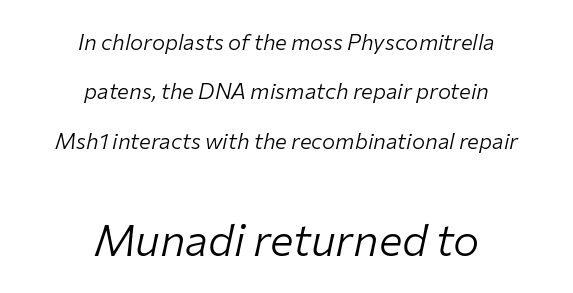
Q: Is the text bold? A: No.
Q: Is the text italic (slanted)? A: Yes, it leans right by about 12 degrees.
Q: Is the text underlined? A: No.
Q: How is the paragraph aligned? A: Centered.
Q: Is the spacing between letters normal or unusually wide? A: Normal.
Q: Is the spacing between lines tight, normal or loose? A: Loose.
Q: Which block of text is set in a larger size, the first (top) or the second (bottom)? A: The second (bottom) one.
Q: Width (condensed, normal, or wide)? A: Normal.
Q: Stroke contrast? A: Low.
Q: x-height? A: Medium.
Q: Monospaced? A: No.
